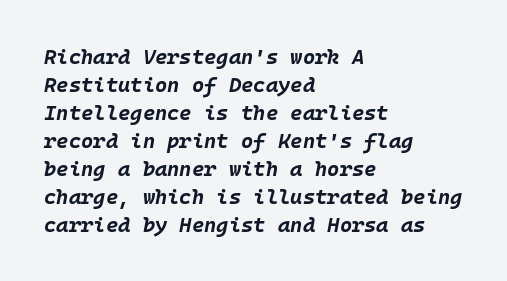
{"italic": "yes", "lean": "right", "slant_degrees": 10, "bold": "yes", "underline": "no", "align": "left", "line_spacing": "normal", "line_spacing_ratio": 1.33, "letter_spacing": "normal", "letter_spacing_em": 0.0, "glyph_px": 21}
